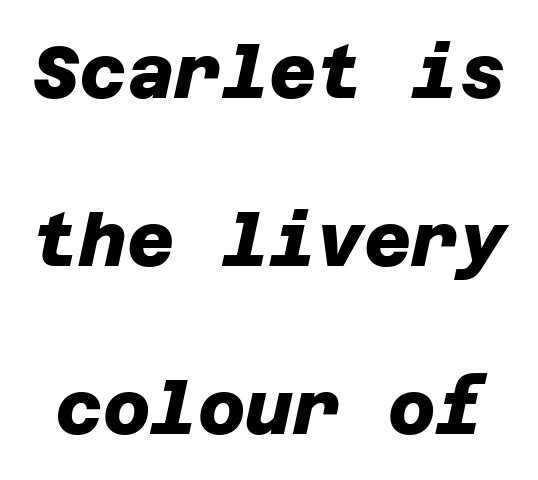
The image shows 73 px heavy sans-serif type; set loose line spacing (2.3x), normal letter spacing, not underlined; low stroke contrast and a large x-height.
